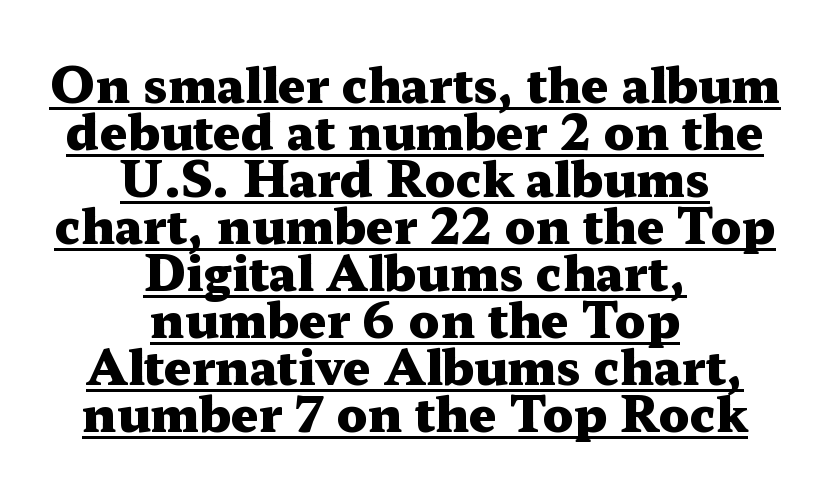
{"serif": "yes", "italic": "no", "bold": "yes", "weight": "heavy", "width": "wide", "stroke_contrast": "medium", "x_height": "medium", "monospaced": "no", "underline": "yes", "align": "center", "line_spacing": "tight", "line_spacing_ratio": 0.98, "letter_spacing": "normal", "letter_spacing_em": 0.0, "glyph_px": 48}
